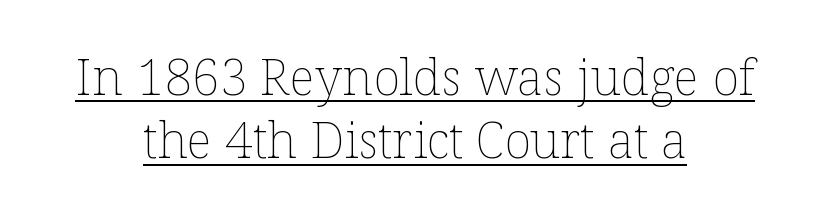
The image shows 50 px thin type, upright; set centered, normal line spacing (1.27x), normal letter spacing, underlined; low stroke contrast and a medium x-height.
